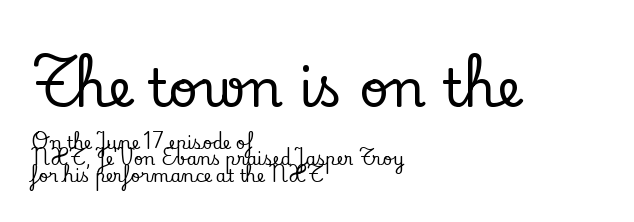
The image shows 52 px serif type, upright; set left-aligned, tight line spacing (0.98x), normal letter spacing, not underlined; the first (top) block is 3.06x larger; low stroke contrast and a small x-height.
